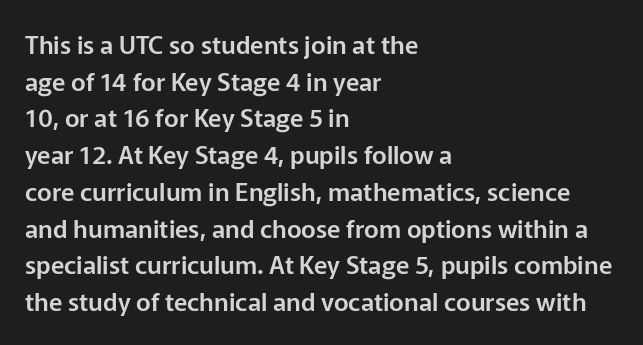
The letters stand straight up with perfectly vertical stems. The tracking reads as untouched default to a designer's eye. Vertical spacing — default. All the whitespace from short lines collects on the right. Bare-footed words on every line.
